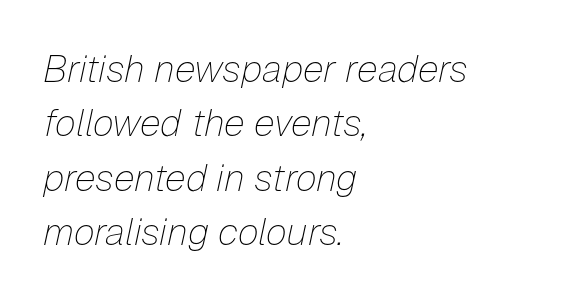
{"italic": "yes", "lean": "right", "slant_degrees": 12, "bold": "no", "weight": "thin", "width": "normal", "stroke_contrast": "low", "x_height": "medium", "monospaced": "no", "underline": "no", "align": "left", "line_spacing": "normal", "line_spacing_ratio": 1.43, "letter_spacing": "normal", "letter_spacing_em": 0.0, "glyph_px": 38}
